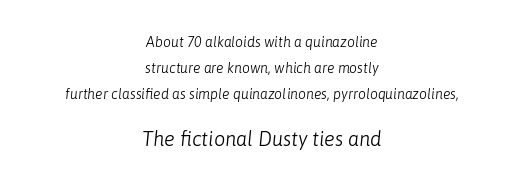
{"italic": "yes", "lean": "right", "slant_degrees": 6, "bold": "no", "underline": "no", "align": "center", "line_spacing_ratio": 1.86, "letter_spacing": "normal", "letter_spacing_em": 0.0, "larger_block": "second", "size_ratio": 1.43, "glyph_px": 20}
